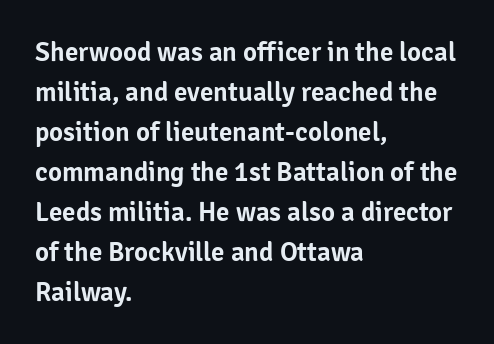
{"italic": "no", "underline": "no", "align": "left", "line_spacing": "normal", "line_spacing_ratio": 1.48, "letter_spacing": "normal", "letter_spacing_em": 0.0, "glyph_px": 27}
